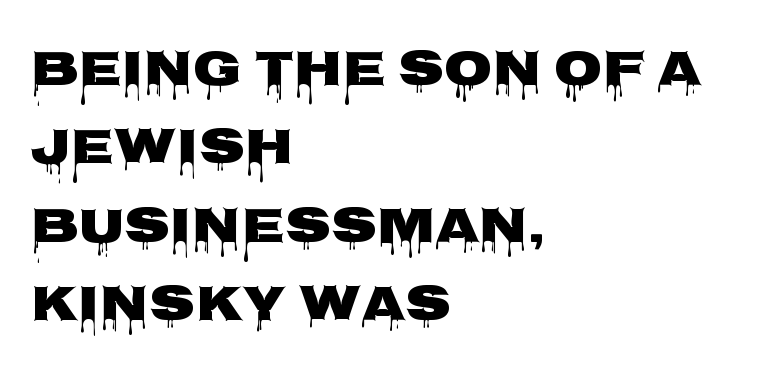
{"serif": "no", "italic": "no", "bold": "yes", "weight": "heavy", "width": "wide", "stroke_contrast": "low", "x_height": "large", "monospaced": "no", "underline": "no", "align": "left", "line_spacing": "normal", "line_spacing_ratio": 1.57, "letter_spacing": "normal", "letter_spacing_em": 0.0, "glyph_px": 50}
